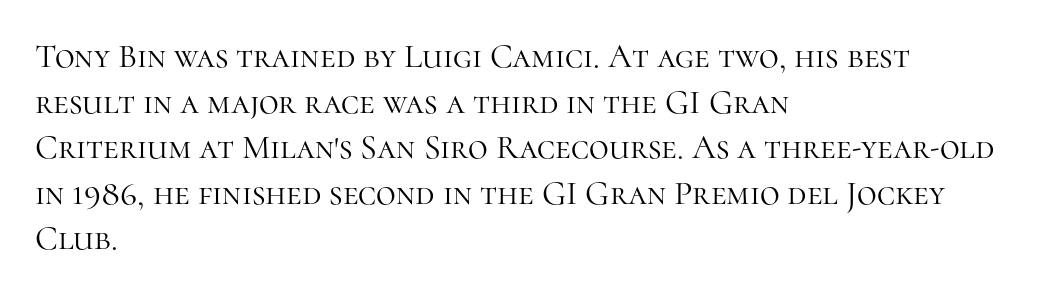
The image shows 34 px light serif type, upright; set left-aligned, normal line spacing (1.34x), normal letter spacing, not underlined; high stroke contrast and a medium x-height.
